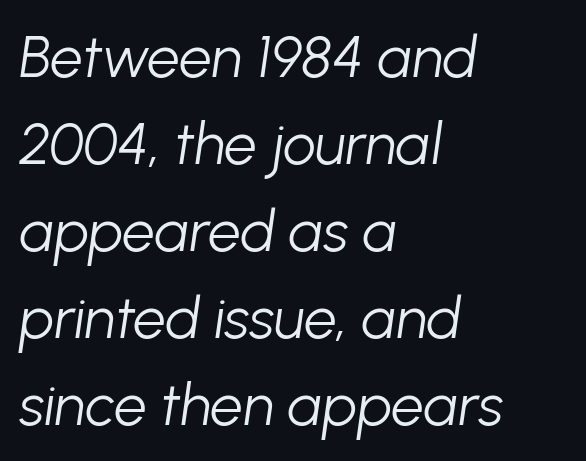
Q: Is the text bold? A: No.
Q: Is the text italic (slanted)? A: Yes, it leans right by about 8 degrees.
Q: Is the text underlined? A: No.
Q: How is the paragraph aligned? A: Left-aligned.
Q: Is the spacing between letters normal or unusually wide? A: Normal.
Q: Is the spacing between lines tight, normal or loose? A: Normal.
Q: Width (condensed, normal, or wide)? A: Normal.
Q: Stroke contrast? A: Low.
Q: x-height? A: Medium.
Q: Monospaced? A: No.
